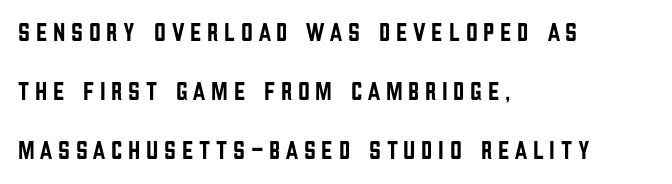
The image shows 26 px text type, upright; set left-aligned, loose line spacing (2.27x), unusually wide letter spacing (+0.22 em), not underlined.
